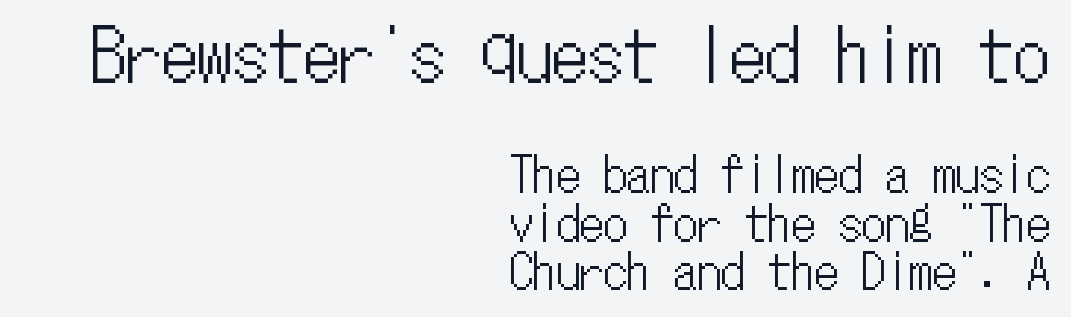
{"italic": "no", "width": "condensed", "stroke_contrast": "low", "x_height": "medium", "monospaced": "yes", "underline": "no", "align": "right", "line_spacing": "tight", "line_spacing_ratio": 1.04, "letter_spacing": "normal", "letter_spacing_em": 0.0, "larger_block": "first", "size_ratio": 1.51, "glyph_px": 71}
